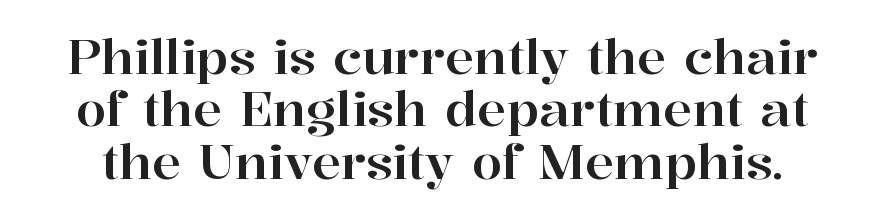
Q: Is the text italic (slanted)? A: No, it is upright.
Q: Is the typeface a serif or a sans-serif typeface? A: Serif.
Q: Is the text underlined? A: No.
Q: Is the spacing between letters normal or unusually wide? A: Normal.
Q: Is the spacing between lines tight, normal or loose? A: Tight.
Q: Width (condensed, normal, or wide)? A: Normal.
Q: Stroke contrast? A: High.
Q: x-height? A: Medium.
Q: Monospaced? A: No.
